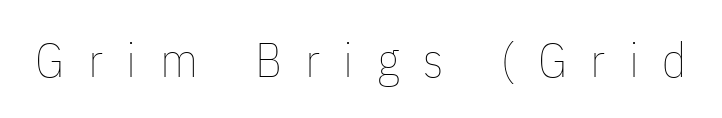
{"italic": "no", "bold": "no", "weight": "thin", "width": "condensed", "stroke_contrast": "low", "x_height": "medium", "monospaced": "no", "underline": "no", "letter_spacing": "wide", "letter_spacing_em": 0.49, "glyph_px": 48}
